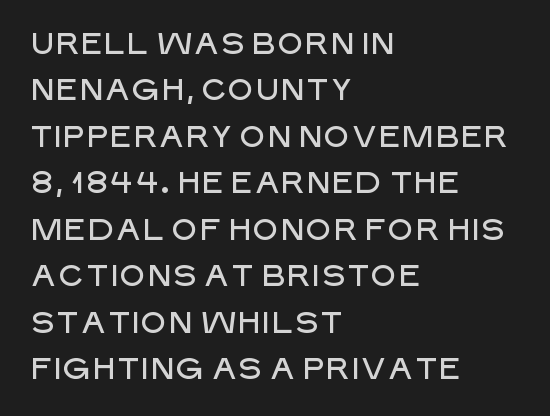
The image shows 30 px sans-serif type, upright; set left-aligned, normal line spacing (1.55x), normal letter spacing, not underlined; low stroke contrast and a large x-height.
